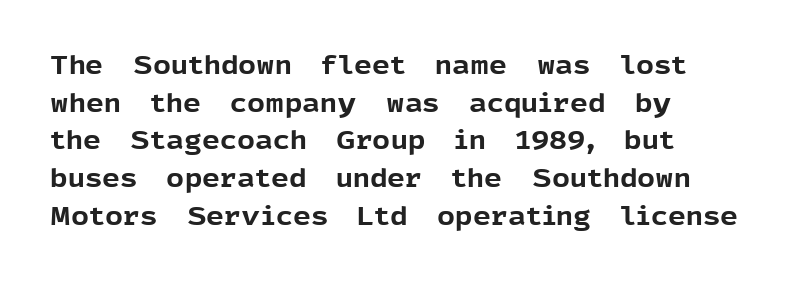
Students, note that the glyphs here touch the page at normal intervals. The vertical gap from one line to the next is medium. The lettering stays uniformly vertical, giving the passage a roman look. The lines are quadded left. Heft: maximum for text — a bold. Type without underlining.
